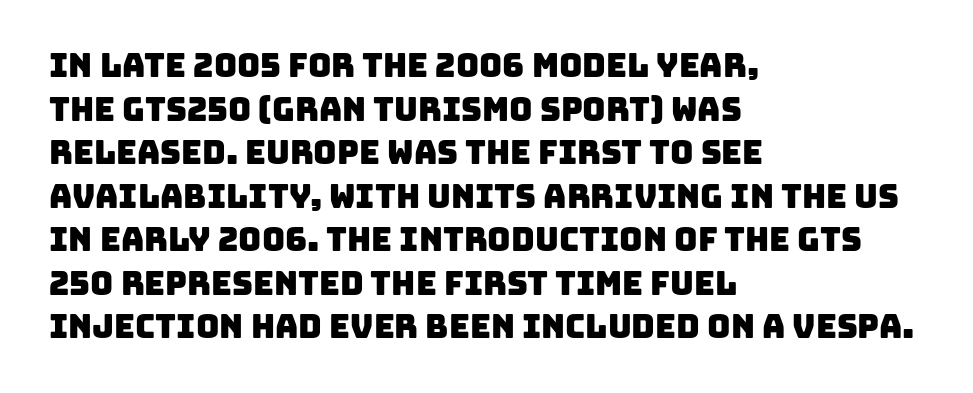
{"serif": "no", "width": "normal", "stroke_contrast": "low", "x_height": "large", "monospaced": "no", "underline": "no", "align": "left", "line_spacing": "normal", "line_spacing_ratio": 1.36, "letter_spacing": "normal", "letter_spacing_em": 0.0, "glyph_px": 32}
